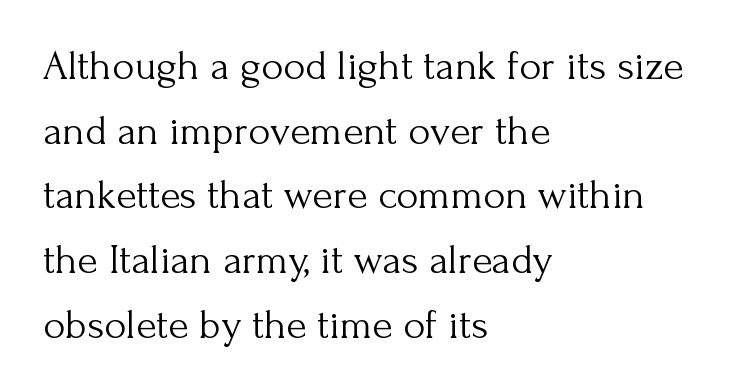
{"serif": "yes", "italic": "no", "bold": "no", "weight": "light", "width": "normal", "stroke_contrast": "medium", "x_height": "small", "monospaced": "no", "underline": "no", "align": "left", "line_spacing": "normal", "line_spacing_ratio": 1.54, "letter_spacing": "normal", "letter_spacing_em": 0.0, "glyph_px": 42}
